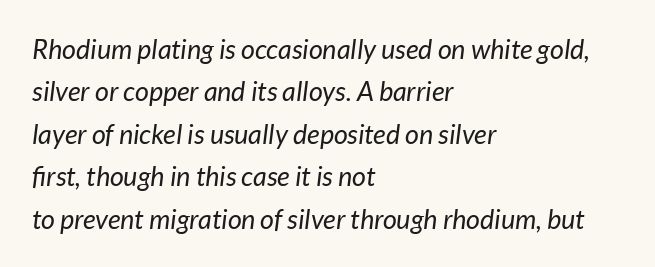
Q: Is the text bold? A: No.
Q: Is the text italic (slanted)? A: Yes, it leans right by about 7 degrees.
Q: Is the text underlined? A: No.
Q: How is the paragraph aligned? A: Left-aligned.
Q: Is the spacing between letters normal or unusually wide? A: Normal.
Q: Is the spacing between lines tight, normal or loose? A: Normal.
